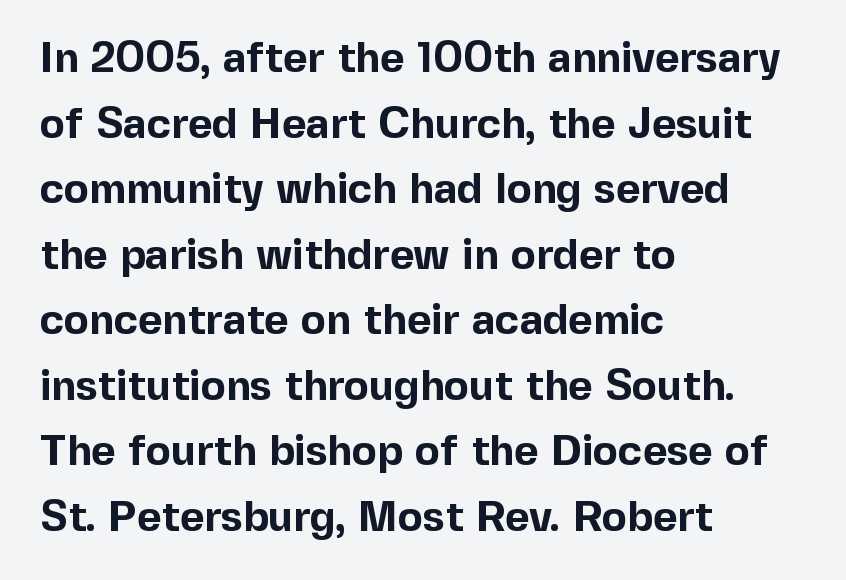
{"serif": "no", "italic": "no", "bold": "yes", "weight": "bold", "width": "normal", "x_height": "medium", "monospaced": "no", "underline": "no", "align": "left", "line_spacing": "normal", "line_spacing_ratio": 1.56, "letter_spacing": "normal", "letter_spacing_em": 0.0, "glyph_px": 42}
